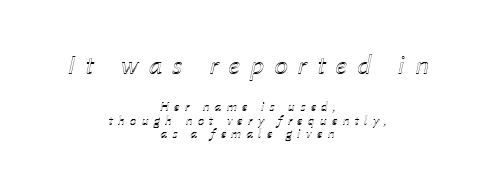
The image shows 28 px text type, italic (leaning right); set centered, tight line spacing (0.98x), unusually wide letter spacing (+0.35 em), not underlined; the first (top) block is 2.0x larger; a medium x-height.
